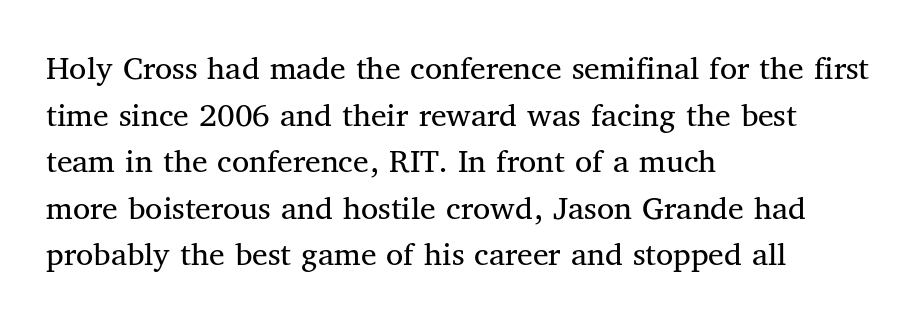
Do the characters align in a grid? No, the font is proportional. Quick note: underline off. Leading: standard. In CSS terms this would be text-align: left.
